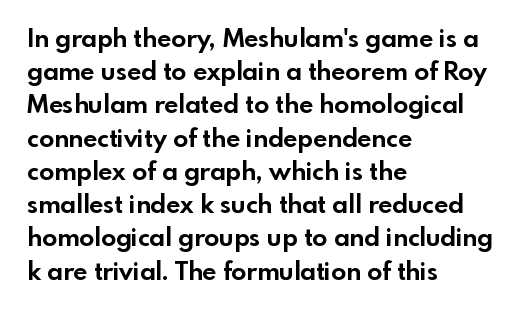
{"italic": "no", "bold": "yes", "underline": "no", "align": "left", "line_spacing": "normal", "line_spacing_ratio": 1.33, "letter_spacing": "normal", "letter_spacing_em": 0.0, "glyph_px": 25}
